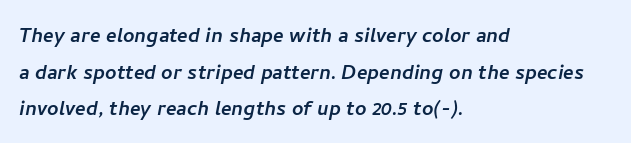
The image shows 25 px text type; set left-aligned, normal line spacing (1.47x), normal letter spacing, not underlined.
